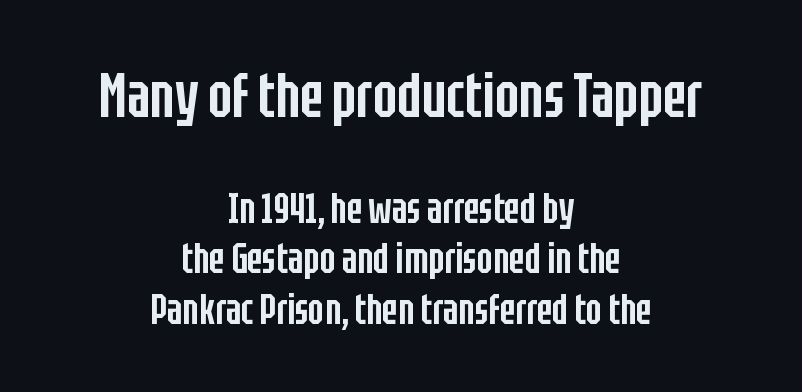
{"serif": "no", "italic": "no", "bold": "semi", "weight": "semibold", "width": "condensed", "stroke_contrast": "low", "x_height": "large", "monospaced": "no", "underline": "no", "align": "center", "line_spacing_ratio": 1.21, "letter_spacing": "normal", "letter_spacing_em": 0.0, "larger_block": "first", "size_ratio": 1.5, "glyph_px": 63}
